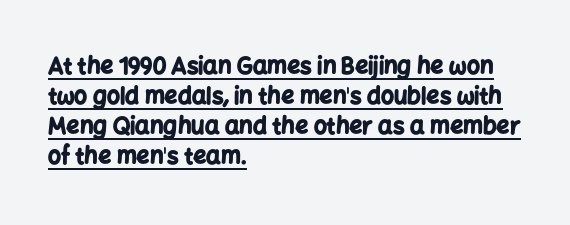
{"italic": "no", "bold": "yes", "underline": "yes", "align": "left", "line_spacing": "normal", "line_spacing_ratio": 1.3, "letter_spacing": "normal", "letter_spacing_em": 0.0, "glyph_px": 23}
